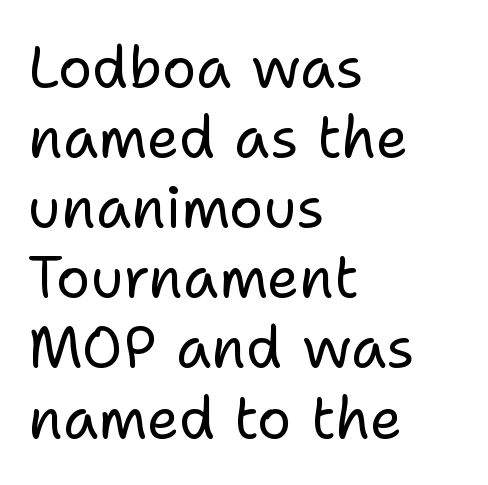
Q: Is the text bold? A: No.
Q: Is the text italic (slanted)? A: No, it is upright.
Q: Is the typeface a serif or a sans-serif typeface? A: Sans-serif.
Q: Is the text underlined? A: No.
Q: How is the paragraph aligned? A: Left-aligned.
Q: Is the spacing between letters normal or unusually wide? A: Normal.
Q: Width (condensed, normal, or wide)? A: Normal.
Q: Stroke contrast? A: Low.
Q: x-height? A: Medium.
Q: Monospaced? A: No.
